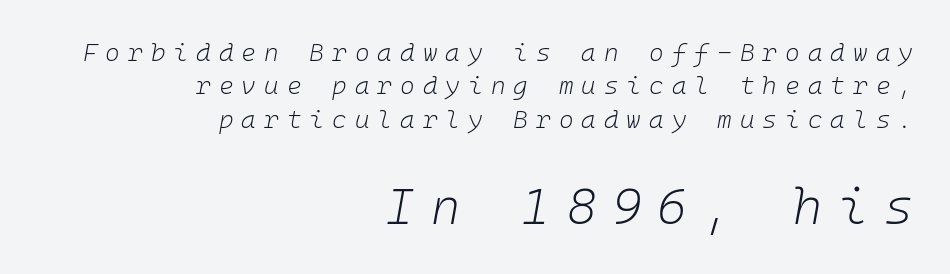
The image shows 50 px light type, italic (leaning right), monospaced; set right-aligned, normal line spacing (1.34x), unusually wide letter spacing (+0.32 em), not underlined; the second (bottom) block is 2.0x larger; low stroke contrast and a medium x-height.
